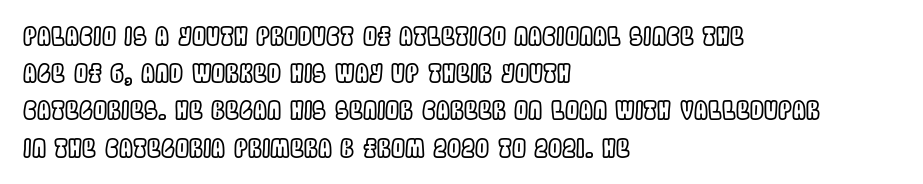
The image shows 25 px text type, upright; set left-aligned, normal line spacing (1.49x), normal letter spacing, not underlined.
